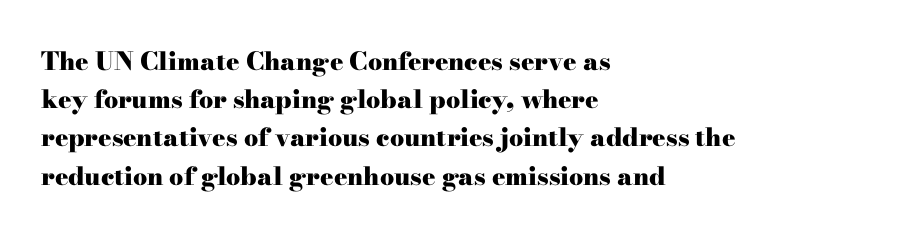
Lines of text with bare space underneath. Quick note: interline space is typical. The line texture is even and compact thanks to regular tracking. The letters stand straight up with perfectly vertical stems. I'd describe the lettering as bold — thick and assertive.
